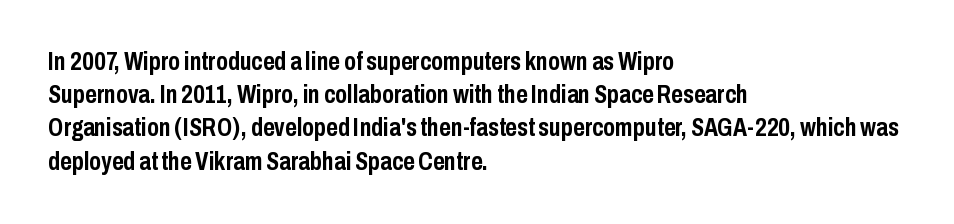
The image shows 25 px bold type, upright; set left-aligned, normal line spacing (1.33x), normal letter spacing, not underlined.
